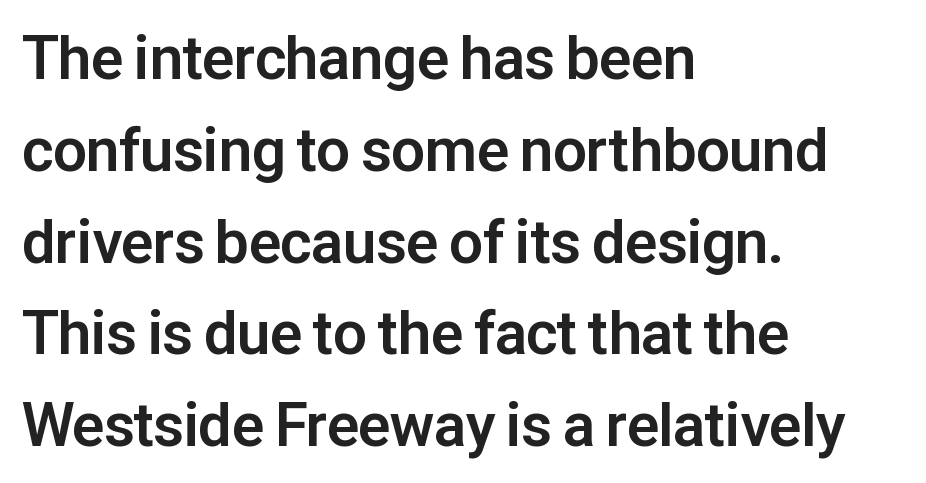
Q: Is the text bold? A: Yes.
Q: Is the text italic (slanted)? A: No, it is upright.
Q: Is the typeface a serif or a sans-serif typeface? A: Sans-serif.
Q: Is the text underlined? A: No.
Q: How is the paragraph aligned? A: Left-aligned.
Q: Is the spacing between letters normal or unusually wide? A: Normal.
Q: Is the spacing between lines tight, normal or loose? A: Normal.
Q: Width (condensed, normal, or wide)? A: Normal.
Q: Stroke contrast? A: Low.
Q: x-height? A: Medium.
Q: Monospaced? A: No.
